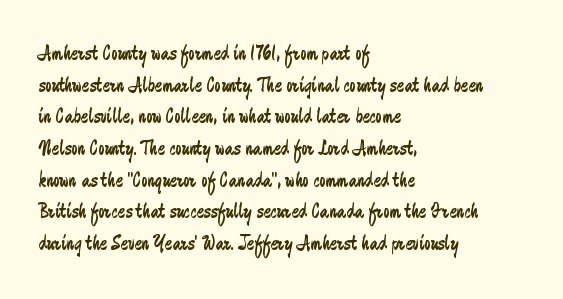
{"bold": "no", "underline": "no", "align": "left", "line_spacing": "normal", "line_spacing_ratio": 1.44, "letter_spacing": "normal", "letter_spacing_em": 0.0, "glyph_px": 22}
